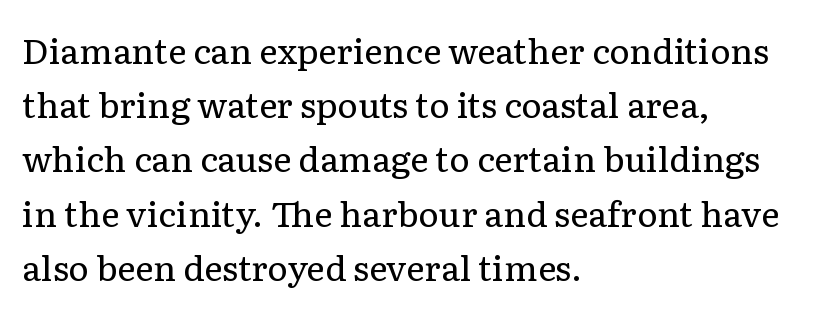
These lines are rendered in a variable-pitch font. The vertical gap from one line to the next is medium. Alignment: flush left. Regarding serifs, this sample has them.
